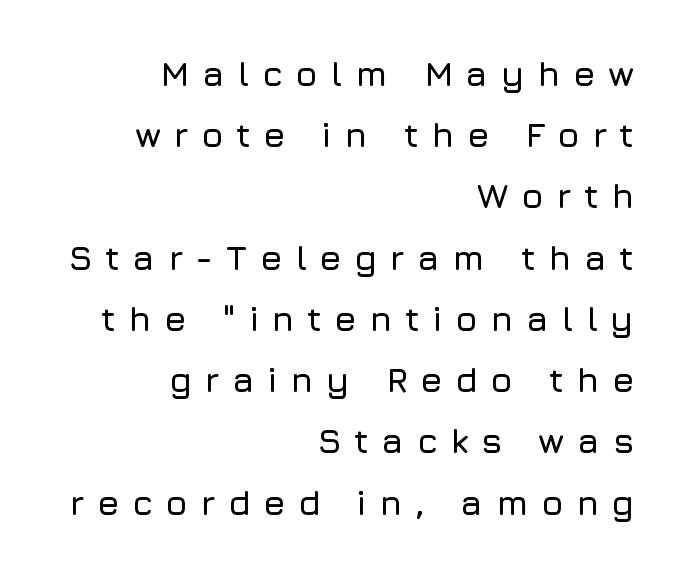
Q: Is the text italic (slanted)? A: No, it is upright.
Q: Is the typeface a serif or a sans-serif typeface? A: Sans-serif.
Q: Is the text underlined? A: No.
Q: How is the paragraph aligned? A: Right-aligned.
Q: Is the spacing between letters normal or unusually wide? A: Unusually wide.
Q: Width (condensed, normal, or wide)? A: Normal.
Q: Stroke contrast? A: Low.
Q: x-height? A: Medium.
Q: Monospaced? A: No.
